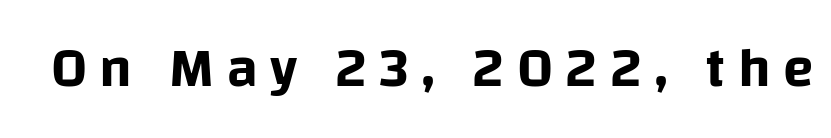
{"serif": "no", "italic": "no", "width": "normal", "stroke_contrast": "low", "x_height": "large", "monospaced": "no", "underline": "no", "letter_spacing": "wide", "letter_spacing_em": 0.22, "glyph_px": 56}
